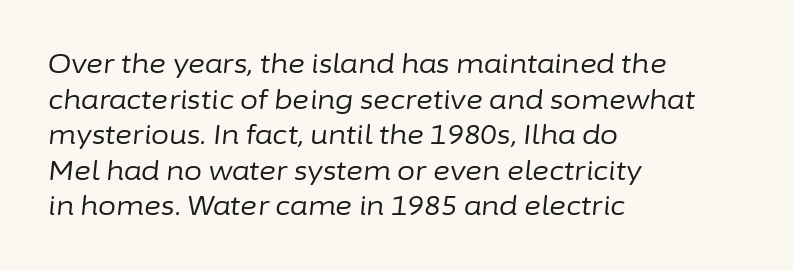
{"italic": "yes", "lean": "right", "slant_degrees": 6, "bold": "no", "underline": "no", "align": "left", "line_spacing": "normal", "line_spacing_ratio": 1.37, "letter_spacing": "normal", "letter_spacing_em": 0.0, "glyph_px": 26}
